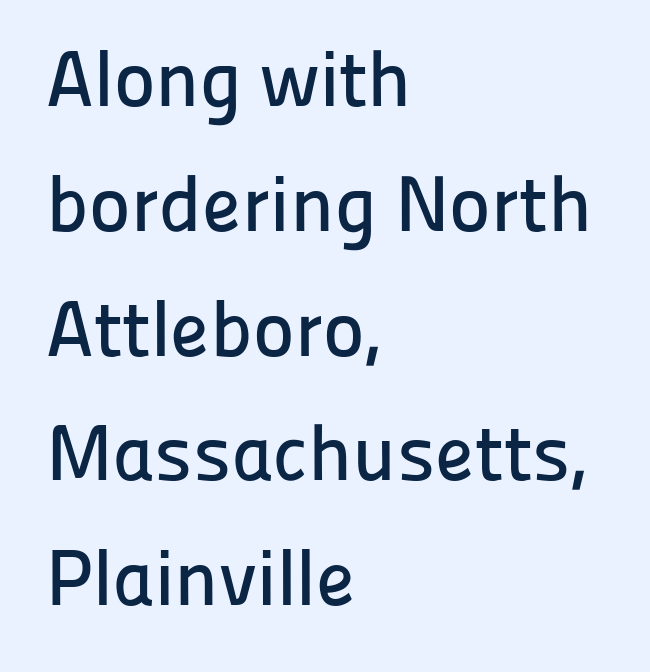
Q: Is the text italic (slanted)? A: No, it is upright.
Q: Is the typeface a serif or a sans-serif typeface? A: Sans-serif.
Q: Is the text underlined? A: No.
Q: How is the paragraph aligned? A: Left-aligned.
Q: Is the spacing between letters normal or unusually wide? A: Normal.
Q: Is the spacing between lines tight, normal or loose? A: Normal.
Q: Width (condensed, normal, or wide)? A: Normal.
Q: Stroke contrast? A: Low.
Q: x-height? A: Medium.
Q: Monospaced? A: No.
